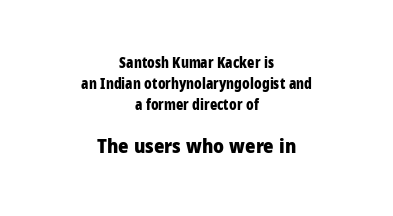
Caption: multi-line text, centered on the measure. Tracking here is standard; glyphs follow each other at the usual distance. Does the leading feel generous? No, just average. This rendering features lettering with no underline. A roman cut, with each character standing at attention. The characters look thick and weighty, a clear bold.
